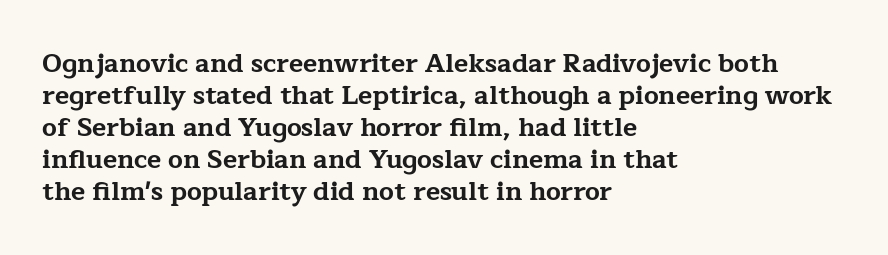
Q: Is the text bold? A: Yes.
Q: Is the text italic (slanted)? A: No, it is upright.
Q: Is the text underlined? A: No.
Q: How is the paragraph aligned? A: Left-aligned.
Q: Is the spacing between letters normal or unusually wide? A: Normal.
